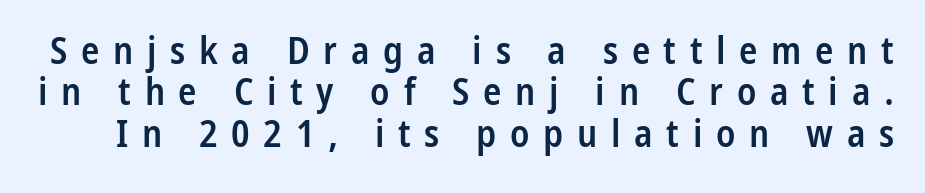
Q: Is the text bold? A: Semi-bold.
Q: Is the text italic (slanted)? A: No, it is upright.
Q: Is the typeface a serif or a sans-serif typeface? A: Sans-serif.
Q: Is the text underlined? A: No.
Q: Is the spacing between letters normal or unusually wide? A: Unusually wide.
Q: Is the spacing between lines tight, normal or loose? A: Tight.
Q: Width (condensed, normal, or wide)? A: Condensed.
Q: Stroke contrast? A: Low.
Q: x-height? A: Medium.
Q: Monospaced? A: No.
